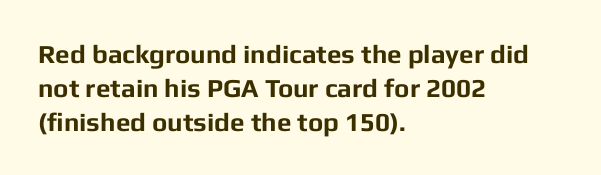
Notice how the stems are strictly vertical — no italics here. The passage shown is emphatically bold. Students, observe: this is what conventionally led text looks like. You could call the tracking neutral — neither tight nor loose. The ragged edge is on the right, which tells us the setting is flush left. Descenders are the only things crossing below the line.
